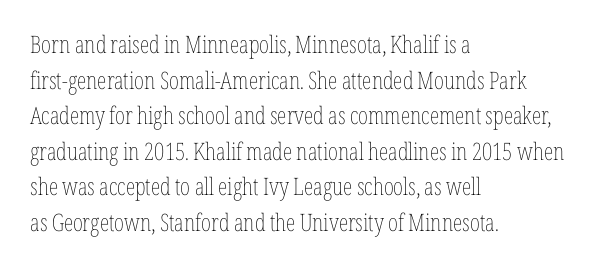
Q: Is the text bold? A: No.
Q: Is the text italic (slanted)? A: No, it is upright.
Q: Is the text underlined? A: No.
Q: How is the paragraph aligned? A: Left-aligned.
Q: Is the spacing between letters normal or unusually wide? A: Normal.
Q: Is the spacing between lines tight, normal or loose? A: Normal.
